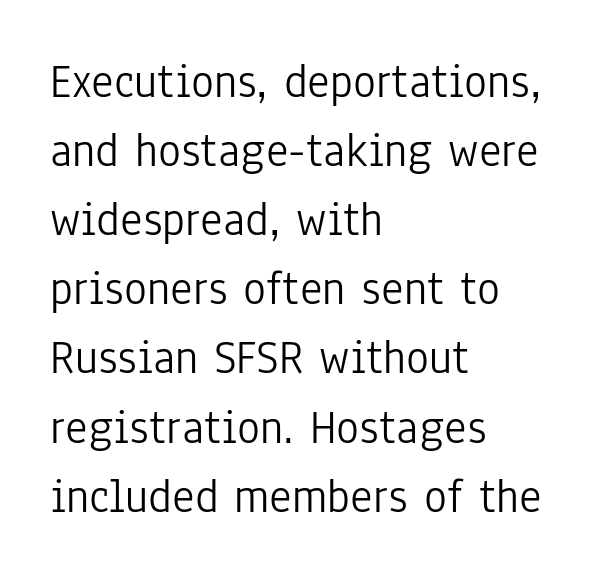
Q: Is the text bold? A: No.
Q: Is the text italic (slanted)? A: No, it is upright.
Q: Is the typeface a serif or a sans-serif typeface? A: Sans-serif.
Q: Is the text underlined? A: No.
Q: How is the paragraph aligned? A: Left-aligned.
Q: Is the spacing between letters normal or unusually wide? A: Normal.
Q: Is the spacing between lines tight, normal or loose? A: Normal.
Q: Width (condensed, normal, or wide)? A: Condensed.
Q: Stroke contrast? A: Low.
Q: x-height? A: Medium.
Q: Monospaced? A: No.
